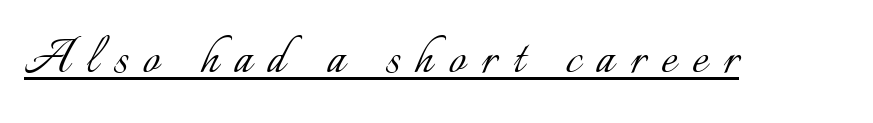
The image shows 59 px light type; set unusually wide letter spacing (+0.27 em), underlined; low stroke contrast and a small x-height.
